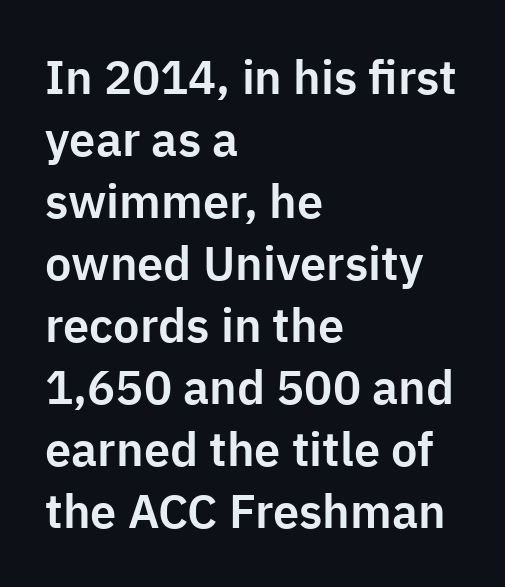
{"serif": "no", "italic": "no", "width": "normal", "stroke_contrast": "low", "x_height": "medium", "monospaced": "no", "underline": "no", "align": "left", "line_spacing": "normal", "line_spacing_ratio": 1.32, "letter_spacing": "normal", "letter_spacing_em": 0.0, "glyph_px": 47}
